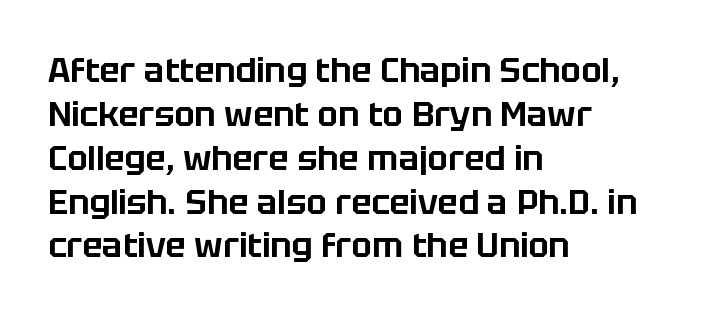
Q: Is the text italic (slanted)? A: No, it is upright.
Q: Is the typeface a serif or a sans-serif typeface? A: Sans-serif.
Q: Is the text underlined? A: No.
Q: How is the paragraph aligned? A: Left-aligned.
Q: Is the spacing between letters normal or unusually wide? A: Normal.
Q: Is the spacing between lines tight, normal or loose? A: Normal.
Q: Width (condensed, normal, or wide)? A: Normal.
Q: Stroke contrast? A: Low.
Q: x-height? A: Large.
Q: Monospaced? A: No.
